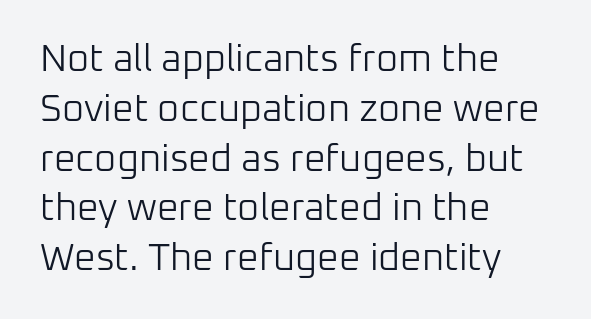
Stroke mass is kept to a normal reading level or below. Character widths vary here, with narrow letters taking less room than wide ones. The lettering holds an erect, upright posture throughout. A student would call this left alignment; a typographer would say flush left, rag right. Honestly, there is no underline to notice here at all. The tracking reads as untouched default to a designer's eye.
